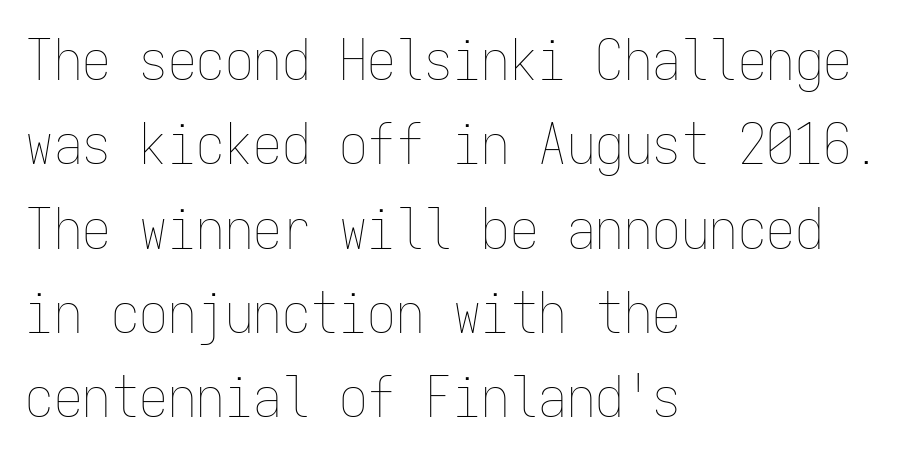
The image shows 57 px thin, condensed type, upright, monospaced; set left-aligned, normal line spacing (1.48x), normal letter spacing, not underlined; low stroke contrast and a medium x-height.
